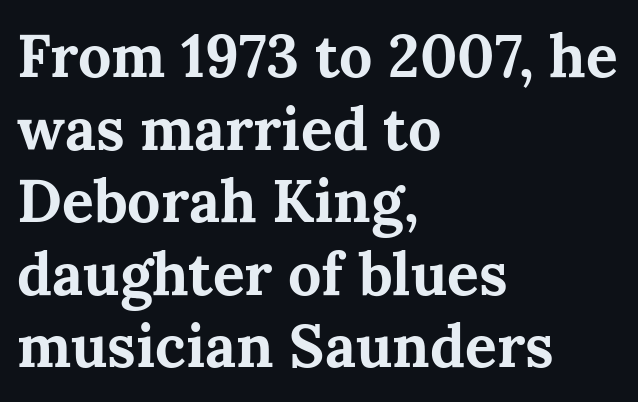
Q: Is the text bold? A: Yes.
Q: Is the text italic (slanted)? A: No, it is upright.
Q: Is the typeface a serif or a sans-serif typeface? A: Serif.
Q: Is the text underlined? A: No.
Q: How is the paragraph aligned? A: Left-aligned.
Q: Is the spacing between letters normal or unusually wide? A: Normal.
Q: Width (condensed, normal, or wide)? A: Normal.
Q: Stroke contrast? A: Medium.
Q: x-height? A: Medium.
Q: Monospaced? A: No.
